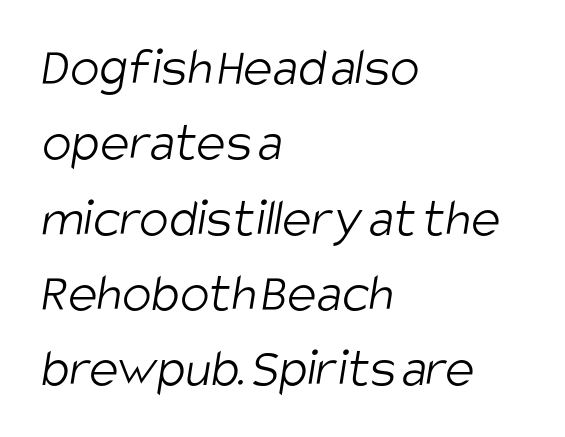
Vertically, the passage feels balanced, rows spaced as you'd expect. This sample uses a sans-serif face. Students, note that the glyphs here touch the page at normal intervals. The face looks like a standard text weight, possibly lighter. The area under the type is left untouched.
